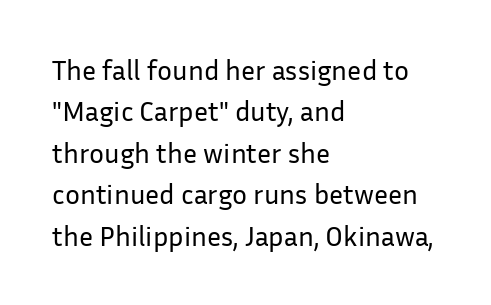
{"serif": "no", "italic": "no", "bold": "no", "weight": "regular", "width": "normal", "stroke_contrast": "low", "x_height": "medium", "monospaced": "no", "underline": "no", "align": "left", "line_spacing": "normal", "line_spacing_ratio": 1.48, "letter_spacing": "normal", "letter_spacing_em": 0.0, "glyph_px": 28}
